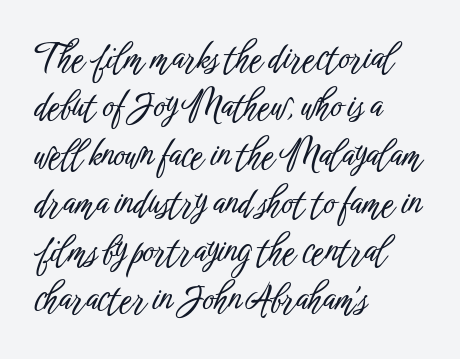
Descenders are the only things crossing below the line. The passage shown stacks its lines at a standard gap. These lines are composed in type without serifs. Line beginnings align vertically; line endings do not.
